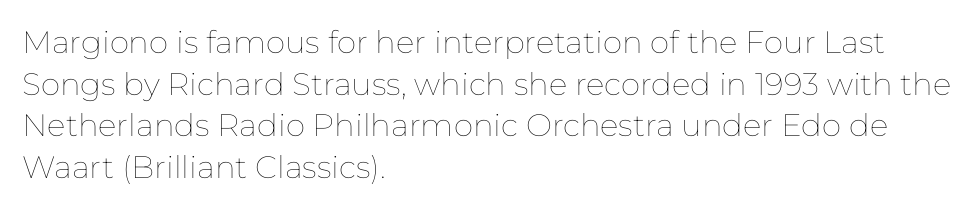
Q: Is the text bold? A: No.
Q: Is the text italic (slanted)? A: No, it is upright.
Q: Is the text underlined? A: No.
Q: How is the paragraph aligned? A: Left-aligned.
Q: Is the spacing between letters normal or unusually wide? A: Normal.
Q: Is the spacing between lines tight, normal or loose? A: Normal.
Q: Width (condensed, normal, or wide)? A: Normal.
Q: Stroke contrast? A: Low.
Q: x-height? A: Medium.
Q: Monospaced? A: No.
